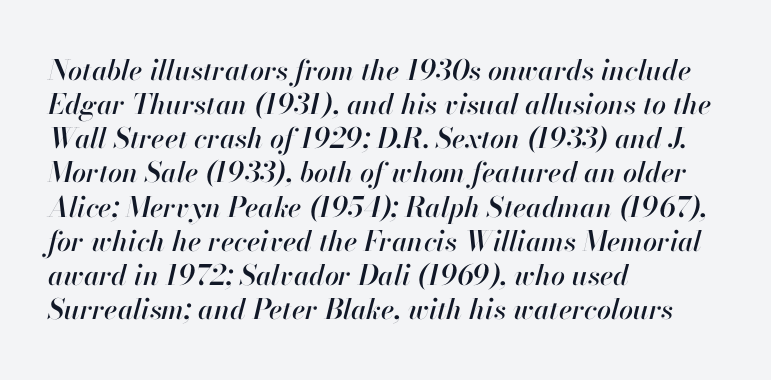
{"italic": "yes", "lean": "right", "slant_degrees": 13, "width": "normal", "stroke_contrast": "high", "x_height": "small", "monospaced": "no", "underline": "no", "align": "left", "line_spacing_ratio": 1.22, "letter_spacing": "normal", "letter_spacing_em": 0.0, "glyph_px": 28}
